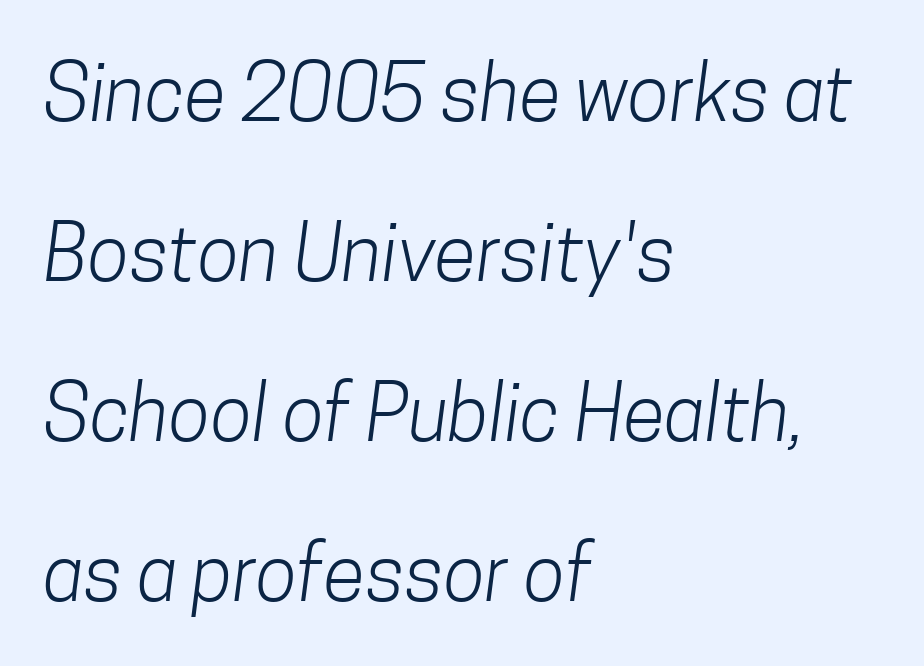
Inter-character spacing is left at the font's built-in metrics. Rows of type keep a wide berth in the vertical direction. The lines in this sample share a left origin and differ only in where they stop. No letter is thick-stroked: the sample isn't bold.
